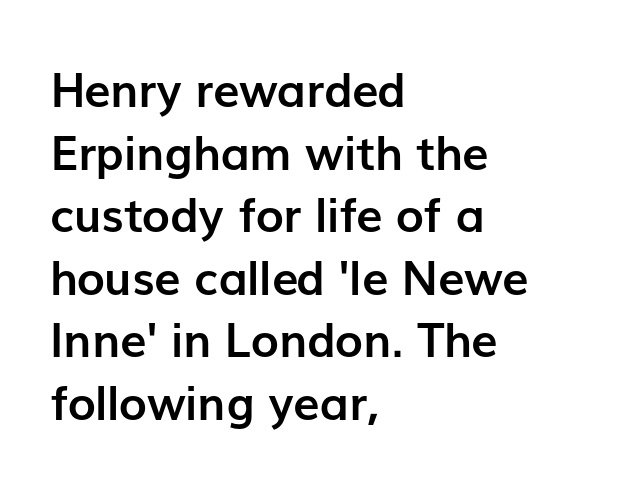
Q: Is the text bold? A: Yes.
Q: Is the text italic (slanted)? A: No, it is upright.
Q: Is the typeface a serif or a sans-serif typeface? A: Sans-serif.
Q: Is the text underlined? A: No.
Q: How is the paragraph aligned? A: Left-aligned.
Q: Is the spacing between letters normal or unusually wide? A: Normal.
Q: Is the spacing between lines tight, normal or loose? A: Normal.
Q: Width (condensed, normal, or wide)? A: Normal.
Q: Stroke contrast? A: Low.
Q: x-height? A: Medium.
Q: Monospaced? A: No.
